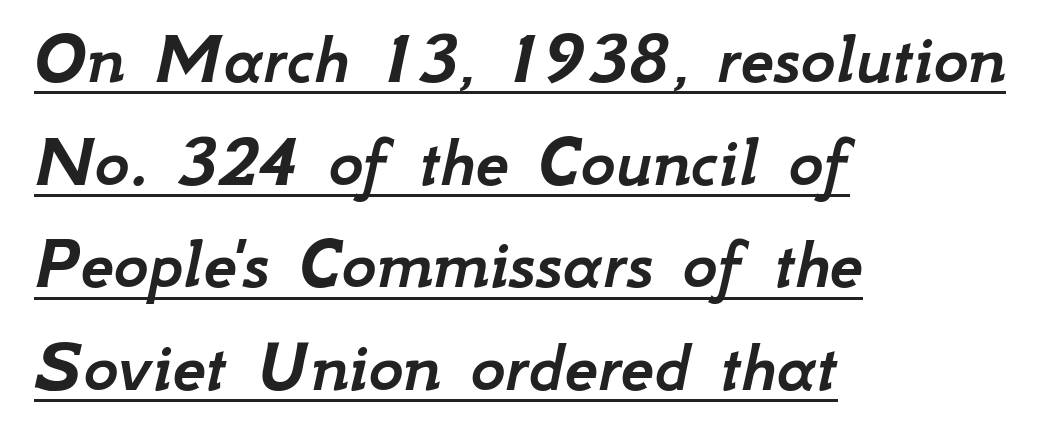
{"italic": "yes", "lean": "right", "slant_degrees": 12, "width": "normal", "stroke_contrast": "low", "x_height": "small", "monospaced": "no", "underline": "yes", "align": "left", "line_spacing": "normal", "line_spacing_ratio": 1.37, "letter_spacing": "normal", "letter_spacing_em": 0.0, "glyph_px": 75}
